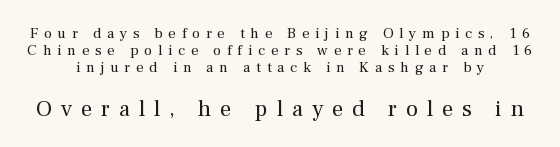
Quick note: interline space is minimal. Honestly, the letter spacing is so wide it's the main thing you notice. The following chunk of copy outweighs the initial chunk in type size. Nobody drew a line under any word here. In terms of posture, this sample is upright. The passage shown is not bold in any degree.
